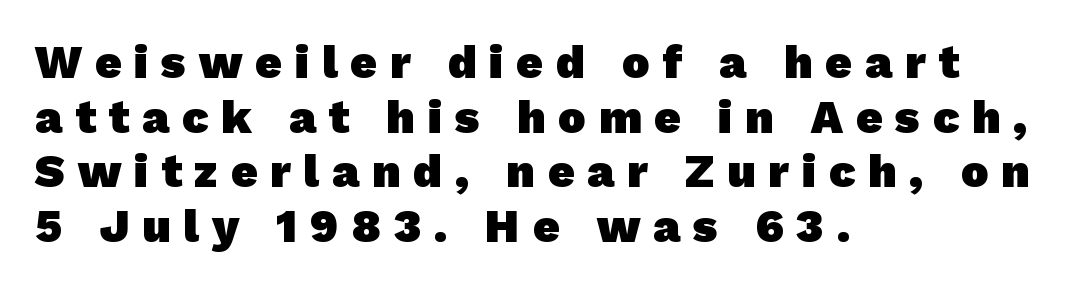
Q: Is the text bold? A: Yes.
Q: Is the typeface a serif or a sans-serif typeface? A: Sans-serif.
Q: Is the text underlined? A: No.
Q: How is the paragraph aligned? A: Left-aligned.
Q: Is the spacing between letters normal or unusually wide? A: Unusually wide.
Q: Width (condensed, normal, or wide)? A: Normal.
Q: Stroke contrast? A: Low.
Q: x-height? A: Medium.
Q: Monospaced? A: No.
